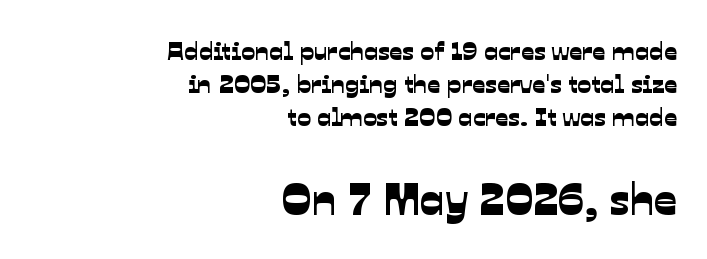
Whoever set this chose a conventional vertical rhythm. The passage shown is typeset with a sans-serif family. The specimen omits any rule beneath the text block's lines. Line endings align vertically; line beginnings do not. You get the small type first, then a jump to larger type. Caption: standard tracking, unaltered.
